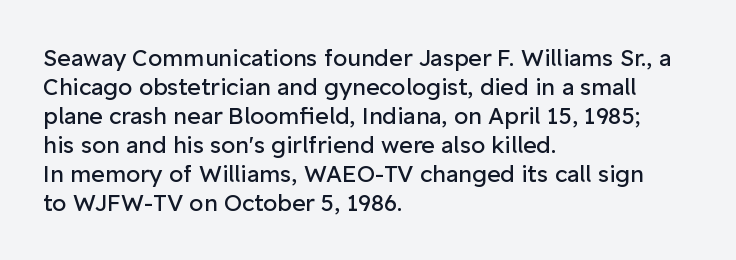
A typesetter would call this zero additional tracking. If you drew a line through each stem, it would be perfectly vertical. This block has exactly the height ordinary leading produces. Teacher's note: observe the even left margin — that is flush-left alignment. The area under the type is left untouched. This is not heavy type; no bold has been used.
